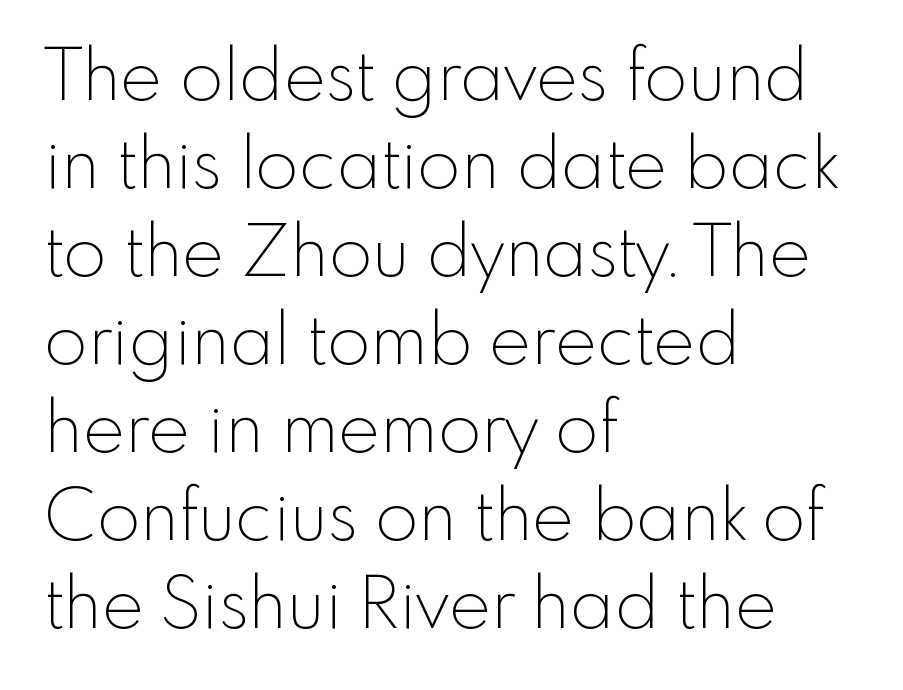
The image shows 71 px thin sans-serif type, upright; set left-aligned, line spacing 1.24x, normal letter spacing, not underlined; a small x-height.
